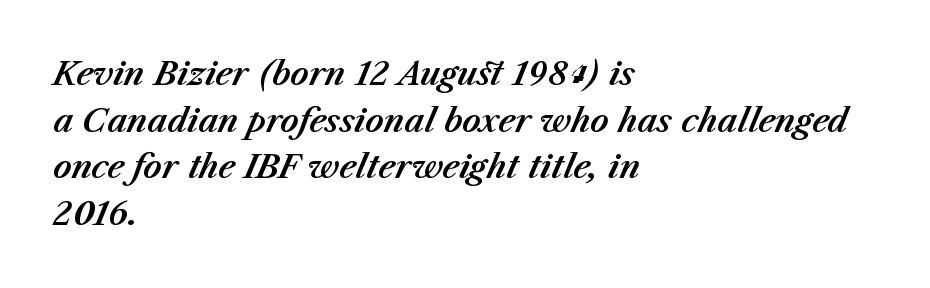
Q: Is the text italic (slanted)? A: Yes, it leans right by about 23 degrees.
Q: Is the text underlined? A: No.
Q: How is the paragraph aligned? A: Left-aligned.
Q: Is the spacing between letters normal or unusually wide? A: Normal.
Q: Is the spacing between lines tight, normal or loose? A: Normal.
Q: Width (condensed, normal, or wide)? A: Normal.
Q: Stroke contrast? A: Medium.
Q: x-height? A: Medium.
Q: Monospaced? A: No.
